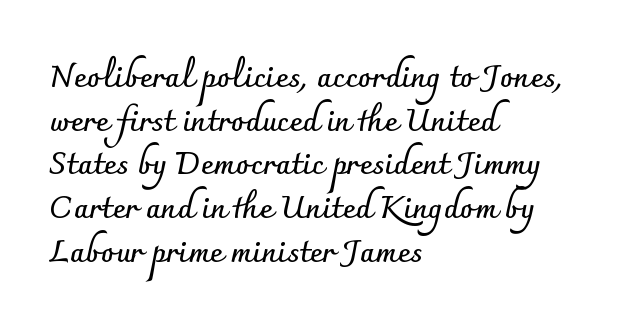
The image shows 31 px semibold sans-serif type; set left-aligned, normal line spacing (1.41x), normal letter spacing, not underlined; low stroke contrast and a small x-height.
